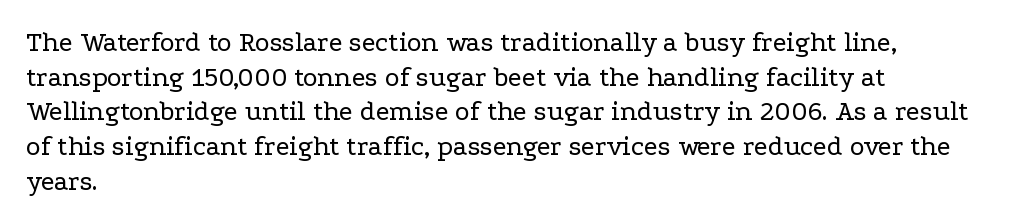
This sample uses an upright cut, with every glyph sitting square on the baseline. The rendering shows small feet on the letterforms — a serif design. The area under the type is left untouched. Varying glyph widths throughout — classic text-font behaviour. On a weight scale, this lands at 450 or below. The passage shown has conventional tracking throughout.
